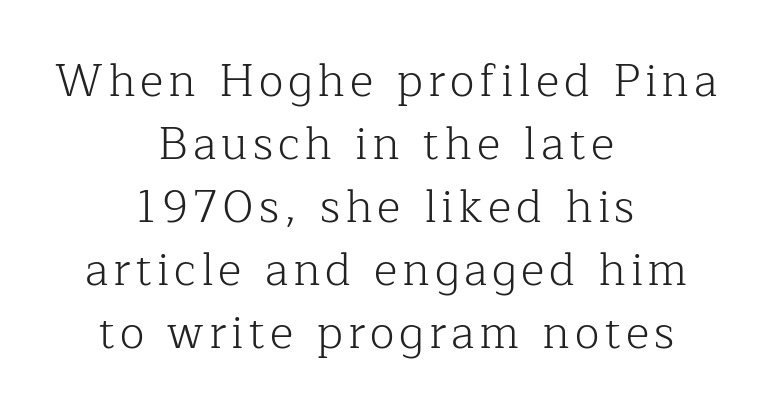
{"serif": "yes", "italic": "no", "bold": "no", "weight": "light", "width": "normal", "stroke_contrast": "low", "x_height": "medium", "monospaced": "no", "underline": "no", "align": "center", "line_spacing": "normal", "line_spacing_ratio": 1.4, "glyph_px": 45}
